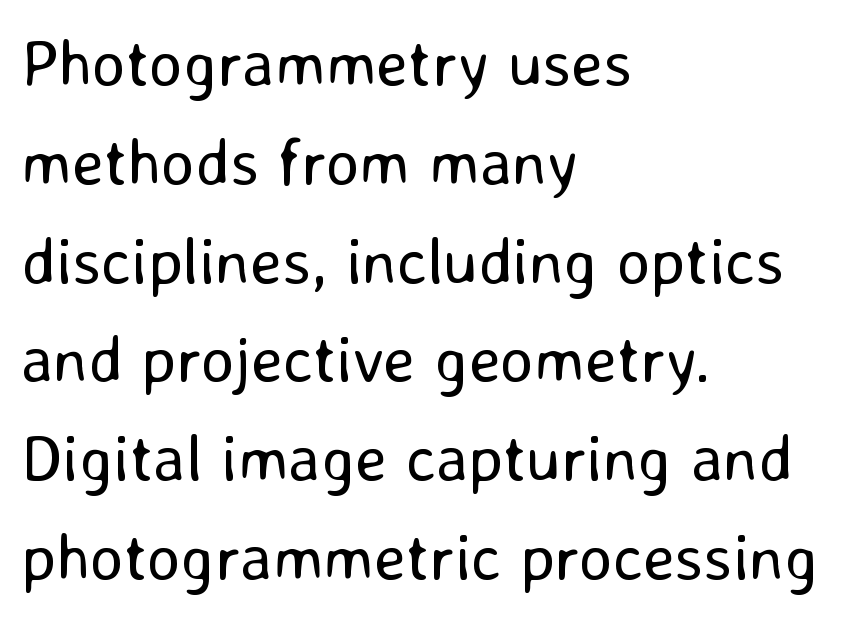
A typesetter would mark this as roman, not italic. This rendering features lettering with no underline. Regarding serifs, this sample does without them. The leading is moderate, giving the passage an even texture. Think of a printed novel: that variable character pitch is what you see here.
